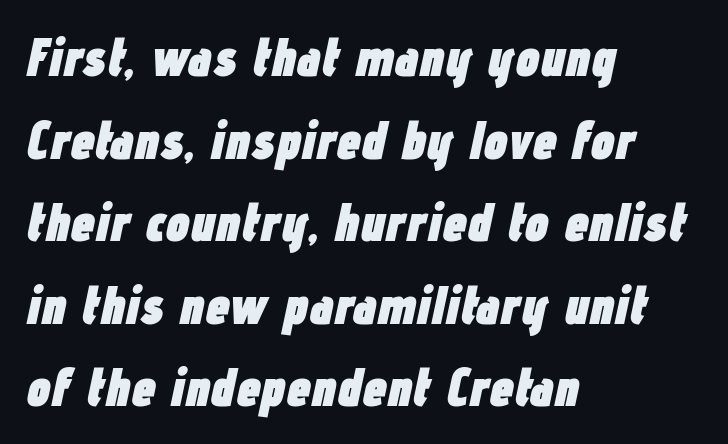
The image shows 54 px heavy, condensed type, italic (leaning right); set left-aligned, normal line spacing (1.53x), normal letter spacing, not underlined; low stroke contrast and a medium x-height.
